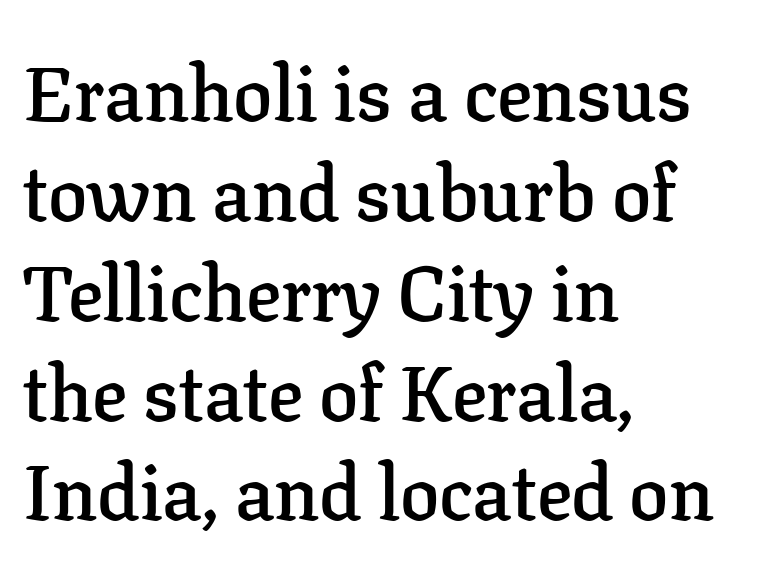
The image shows 78 px semibold serif type, upright; set left-aligned, normal line spacing (1.28x), normal letter spacing, not underlined; low stroke contrast and a medium x-height.
